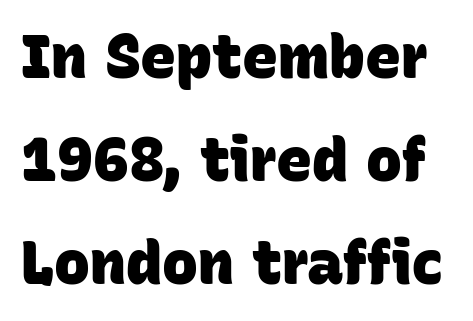
Note the varied advance widths — an 'i' is clearly narrower than an 'm'. Letterform terminals end flat and unadorned throughout the passage. Notice how thick the strokes are: this is what a full bold looks like. The tracking reads as untouched default to a designer's eye. The zone under the glyphs is completely vacant.
